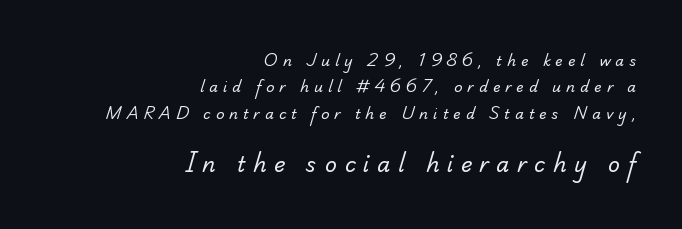
The image shows 21 px text type; set right-aligned, line spacing 1.88x, unusually wide letter spacing (+0.36 em), not underlined; the second (bottom) block is 1.5x larger.
